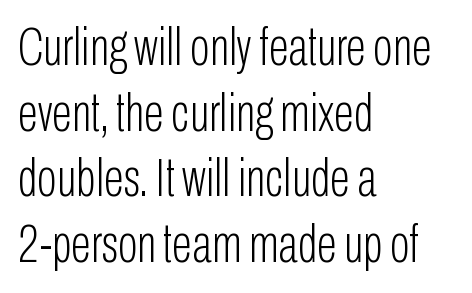
Q: Is the text bold? A: No.
Q: Is the text italic (slanted)? A: No, it is upright.
Q: Is the typeface a serif or a sans-serif typeface? A: Sans-serif.
Q: Is the text underlined? A: No.
Q: How is the paragraph aligned? A: Left-aligned.
Q: Is the spacing between letters normal or unusually wide? A: Normal.
Q: Width (condensed, normal, or wide)? A: Condensed.
Q: Stroke contrast? A: Low.
Q: x-height? A: Medium.
Q: Monospaced? A: No.
